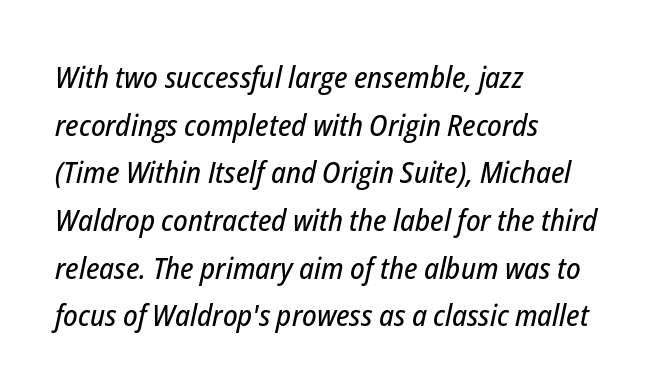
Check the space under the baseline: it is left empty. Vertical spacing — default. You could call the tracking neutral — neither tight nor loose. This rendering uses left alignment, leaving the right contour irregular.
